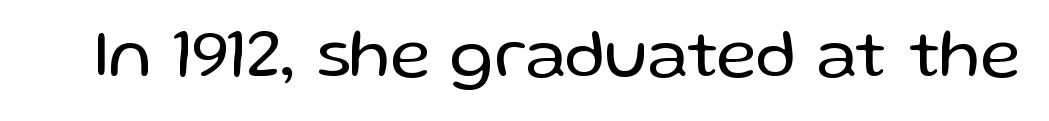
Q: Is the text bold? A: No.
Q: Is the text italic (slanted)? A: No, it is upright.
Q: Is the typeface a serif or a sans-serif typeface? A: Sans-serif.
Q: Is the text underlined? A: No.
Q: Is the spacing between letters normal or unusually wide? A: Normal.
Q: Width (condensed, normal, or wide)? A: Normal.
Q: Stroke contrast? A: Low.
Q: x-height? A: Medium.
Q: Monospaced? A: No.
